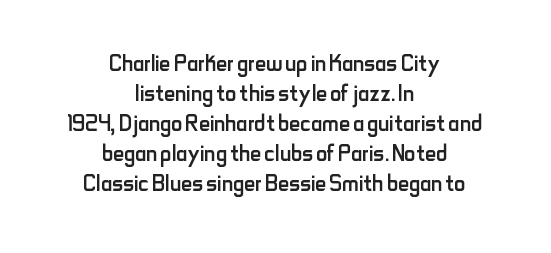
The image shows 31 px regular-weight, condensed sans-serif type, upright; set centered, tight line spacing (0.97x), normal letter spacing, not underlined; low stroke contrast and a small x-height.
